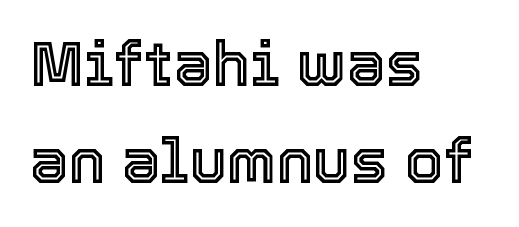
The image shows 62 px text type, upright; set left-aligned, normal line spacing (1.57x), normal letter spacing, not underlined; a medium x-height.
